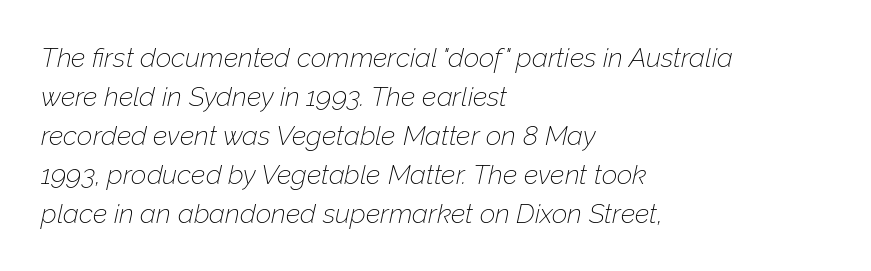
The image shows 27 px text type, italic (leaning right); set left-aligned, normal line spacing (1.44x), normal letter spacing, not underlined.
